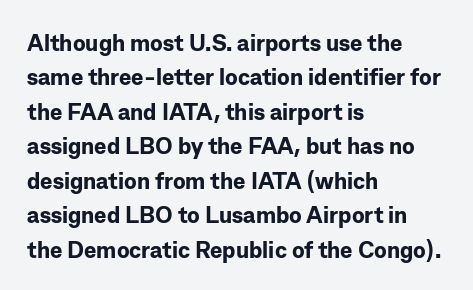
Is the letter spacing exaggerated? No — it looks like the ordinary default. Reading down the block, your eye returns to a fixed left position each line. Heavy-handed strokes throughout: this text is bold. Just letters on the line, the space beneath them empty. Baseline-to-baseline distance is the conventional proportion of letter height. A roman cut, with each character standing at attention.
